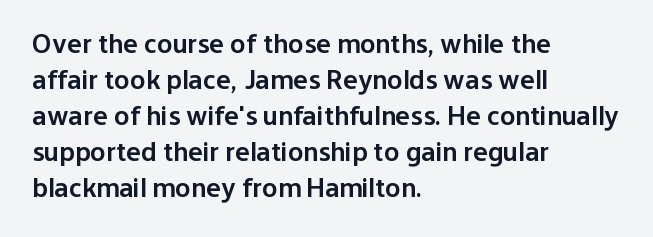
Q: Is the text bold? A: Semi-bold.
Q: Is the text italic (slanted)? A: No, it is upright.
Q: Is the typeface a serif or a sans-serif typeface? A: Sans-serif.
Q: Is the text underlined? A: No.
Q: How is the paragraph aligned? A: Left-aligned.
Q: Is the spacing between letters normal or unusually wide? A: Normal.
Q: Is the spacing between lines tight, normal or loose? A: Normal.
Q: Width (condensed, normal, or wide)? A: Normal.
Q: Stroke contrast? A: Low.
Q: x-height? A: Medium.
Q: Monospaced? A: No.
